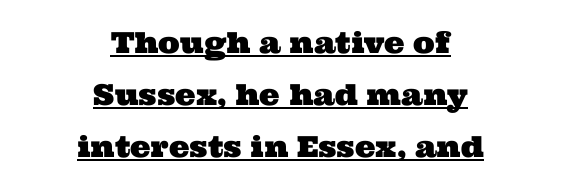
You can see a thin bar hugging the bottom of the glyphs. The glyphs in this specimen are seriffed. This sample uses plain, unmodified letter spacing. Is this a fixed-width face? No — the glyphs have proportional, varying widths.
